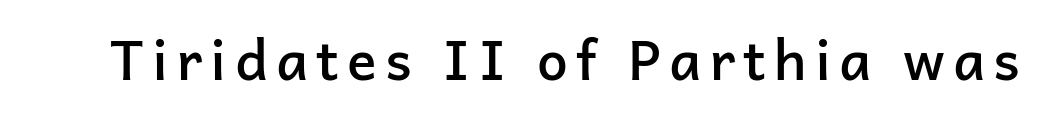
Nope, not italic — everything's standing straight. The typeface chosen for these lines omits serifs. The rendering uses natural spacing where letterforms have individual widths. In terms of weight, the rendering is demibold, just under bold. Beneath every word, the page is bare.
